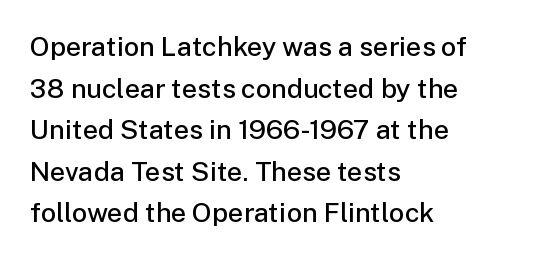
{"italic": "no", "bold": "semi", "underline": "no", "align": "left", "line_spacing": "normal", "line_spacing_ratio": 1.54, "letter_spacing": "normal", "letter_spacing_em": 0.0, "glyph_px": 27}
